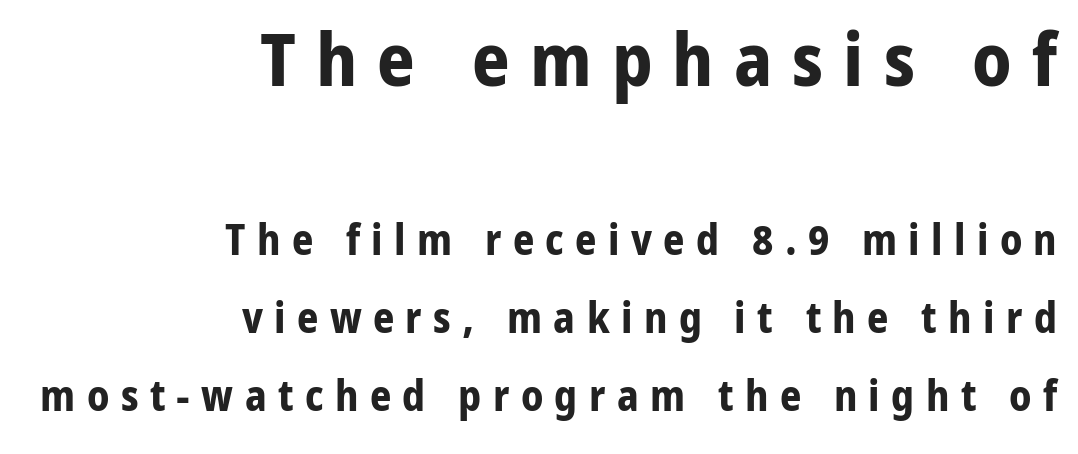
The image shows 74 px bold sans-serif type, upright; set right-aligned, line spacing 1.86x, unusually wide letter spacing (+0.27 em), not underlined; the first (top) block is 1.76x larger; low stroke contrast and a medium x-height.
